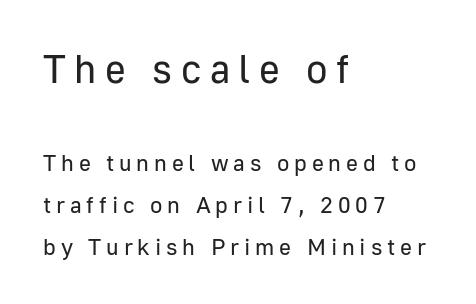
The image shows 40 px regular-weight sans-serif type, upright; set left-aligned, line spacing 1.82x, unusually wide letter spacing (+0.21 em), not underlined; the first (top) block is 1.74x larger; low stroke contrast and a medium x-height.
